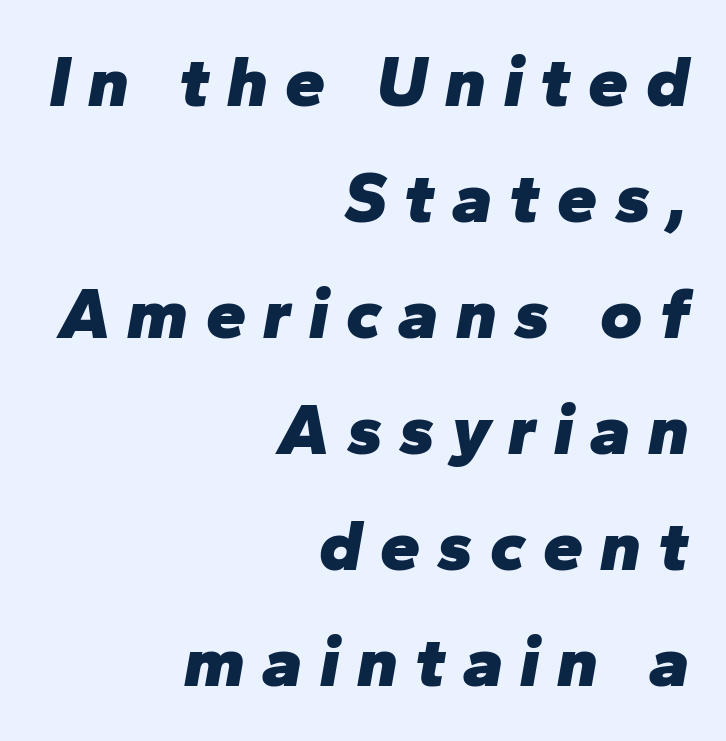
{"italic": "yes", "lean": "right", "slant_degrees": 10, "bold": "yes", "weight": "heavy", "width": "normal", "stroke_contrast": "low", "x_height": "medium", "monospaced": "no", "underline": "no", "align": "right", "line_spacing": "normal", "line_spacing_ratio": 1.61, "letter_spacing": "wide", "letter_spacing_em": 0.24, "glyph_px": 72}
